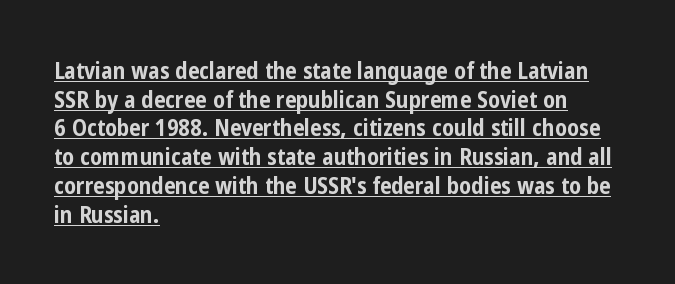
{"italic": "no", "bold": "yes", "underline": "yes", "align": "left", "line_spacing": "normal", "line_spacing_ratio": 1.25, "letter_spacing": "normal", "letter_spacing_em": 0.0, "glyph_px": 23}
